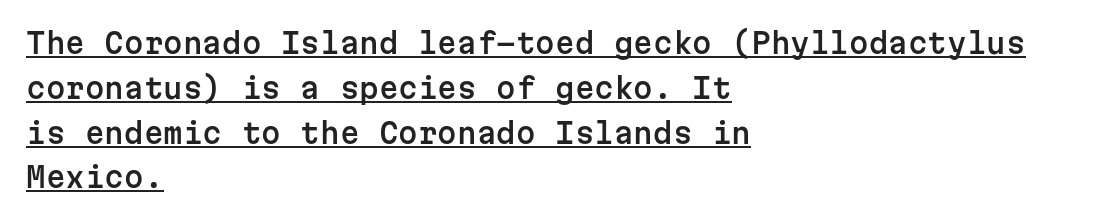
{"serif": "no", "italic": "no", "width": "normal", "stroke_contrast": "low", "x_height": "medium", "monospaced": "yes", "underline": "yes", "align": "left", "line_spacing": "normal", "line_spacing_ratio": 1.6, "letter_spacing": "normal", "letter_spacing_em": 0.0, "glyph_px": 28}
